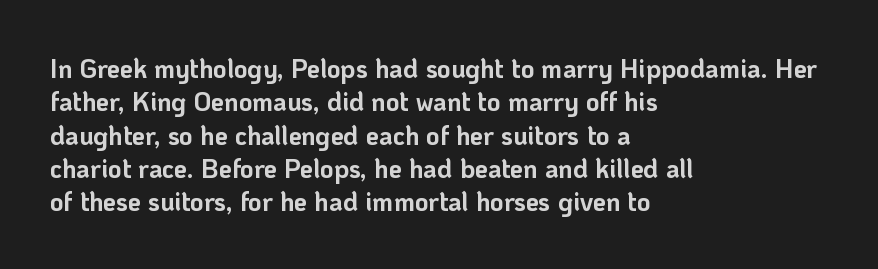
The image shows 26 px bold type, upright; set left-aligned, normal line spacing (1.28x), normal letter spacing, not underlined.
